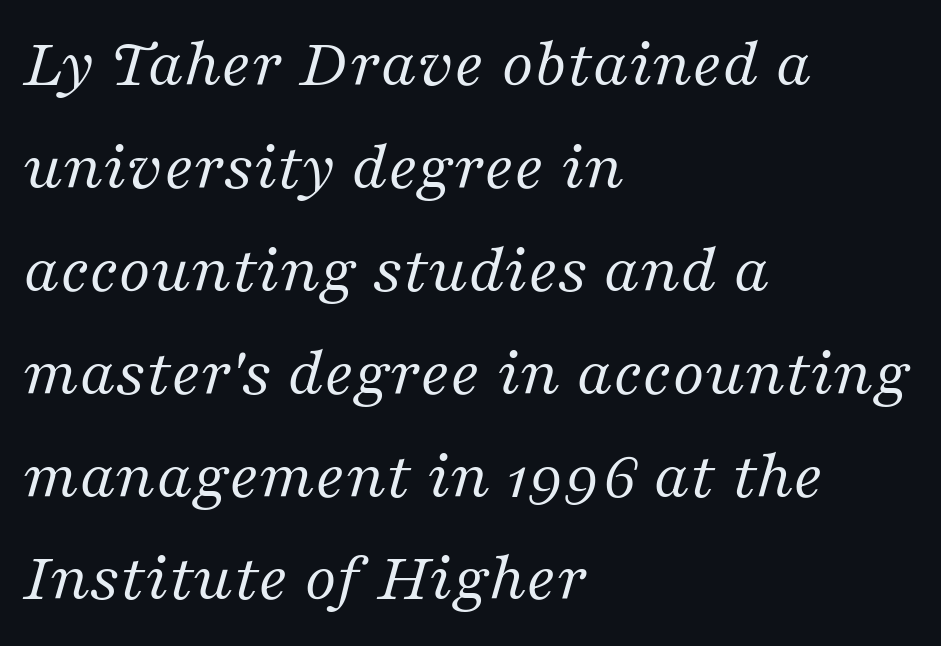
The image shows 70 px regular-weight serif type, italic (leaning right); set left-aligned, normal line spacing (1.47x), normal letter spacing, not underlined; medium stroke contrast and a medium x-height.
